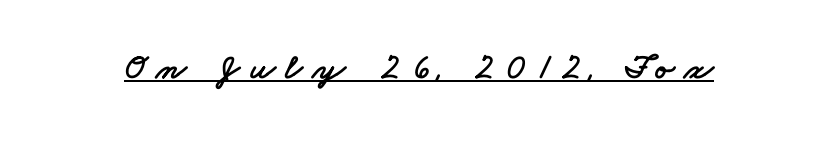
No feet cap the strokes, marking this as sans-serif type. The rendered words wear a rule along their underside. Do the characters align in a grid? No, the font is proportional. Between one letter and the next there's a generous, obvious gap.
